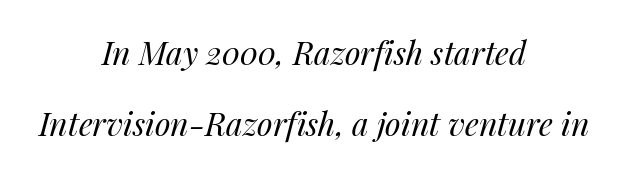
The image shows 32 px regular-weight type, italic (leaning right); set centered, loose line spacing (2.23x), normal letter spacing, not underlined; medium stroke contrast and a medium x-height.
